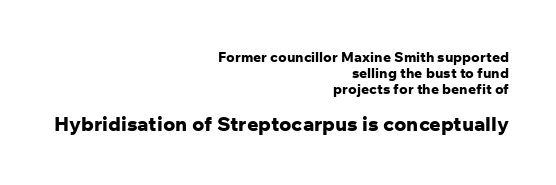
{"italic": "no", "bold": "yes", "underline": "no", "align": "right", "line_spacing": "tight", "line_spacing_ratio": 1.13, "letter_spacing": "normal", "letter_spacing_em": 0.0, "larger_block": "second", "size_ratio": 1.43, "glyph_px": 20}
